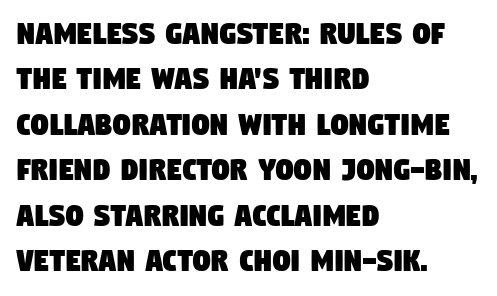
The image shows 35 px condensed sans-serif type; set left-aligned, normal line spacing (1.3x), normal letter spacing, not underlined; low stroke contrast and a large x-height.
